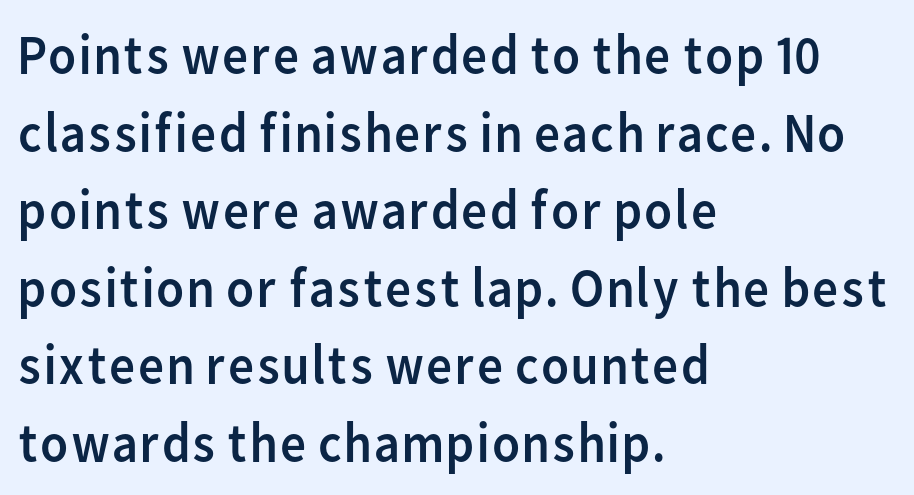
The image shows 57 px regular-weight sans-serif type, upright; set left-aligned, normal line spacing (1.36x), normal letter spacing, not underlined; low stroke contrast and a medium x-height.
